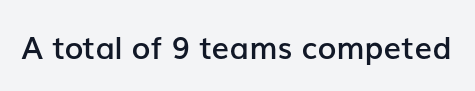
Q: Is the text bold? A: Semi-bold.
Q: Is the text italic (slanted)? A: No, it is upright.
Q: Is the typeface a serif or a sans-serif typeface? A: Sans-serif.
Q: Is the text underlined? A: No.
Q: Is the spacing between letters normal or unusually wide? A: Normal.
Q: Width (condensed, normal, or wide)? A: Normal.
Q: Stroke contrast? A: Low.
Q: x-height? A: Medium.
Q: Monospaced? A: No.
